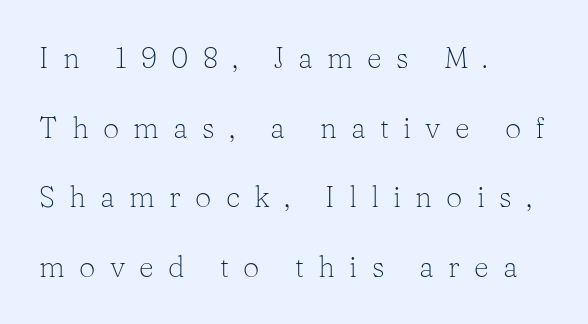
This sample has the flowing, uneven cadence of proportional lettering. The block of text is sparse from top to bottom, with ample space between rows. Teacher's note: observe the even left margin — that is flush-left alignment. These lines have a slow, spaced-out rhythm from letter to letter. The zone under the glyphs is completely vacant.
